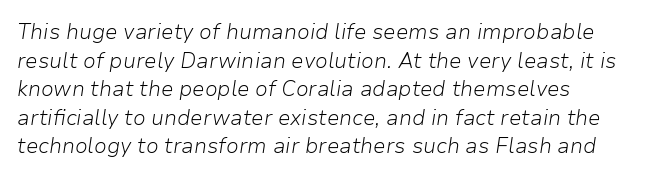
The image shows 21 px text type, italic (leaning right); set left-aligned, normal line spacing (1.36x), normal letter spacing, not underlined.
